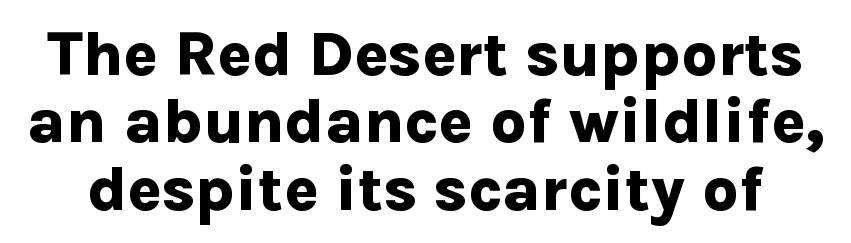
{"serif": "no", "italic": "no", "bold": "yes", "weight": "bold", "width": "normal", "stroke_contrast": "low", "x_height": "medium", "monospaced": "no", "underline": "no", "line_spacing": "tight", "line_spacing_ratio": 1.07, "letter_spacing": "normal", "letter_spacing_em": 0.0, "glyph_px": 63}
